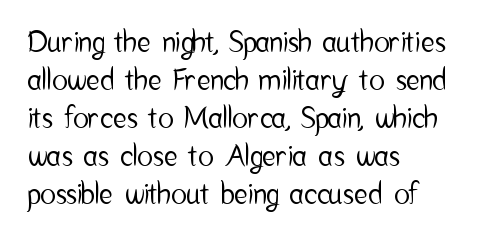
{"serif": "no", "italic": "no", "width": "condensed", "stroke_contrast": "low", "x_height": "medium", "monospaced": "no", "underline": "no", "align": "left", "line_spacing": "normal", "line_spacing_ratio": 1.31, "letter_spacing": "normal", "letter_spacing_em": 0.0, "glyph_px": 29}
